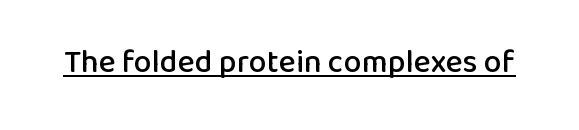
Q: Is the text italic (slanted)? A: No, it is upright.
Q: Is the typeface a serif or a sans-serif typeface? A: Sans-serif.
Q: Is the text underlined? A: Yes.
Q: Is the spacing between letters normal or unusually wide? A: Normal.
Q: Width (condensed, normal, or wide)? A: Normal.
Q: Stroke contrast? A: Low.
Q: x-height? A: Medium.
Q: Monospaced? A: No.
